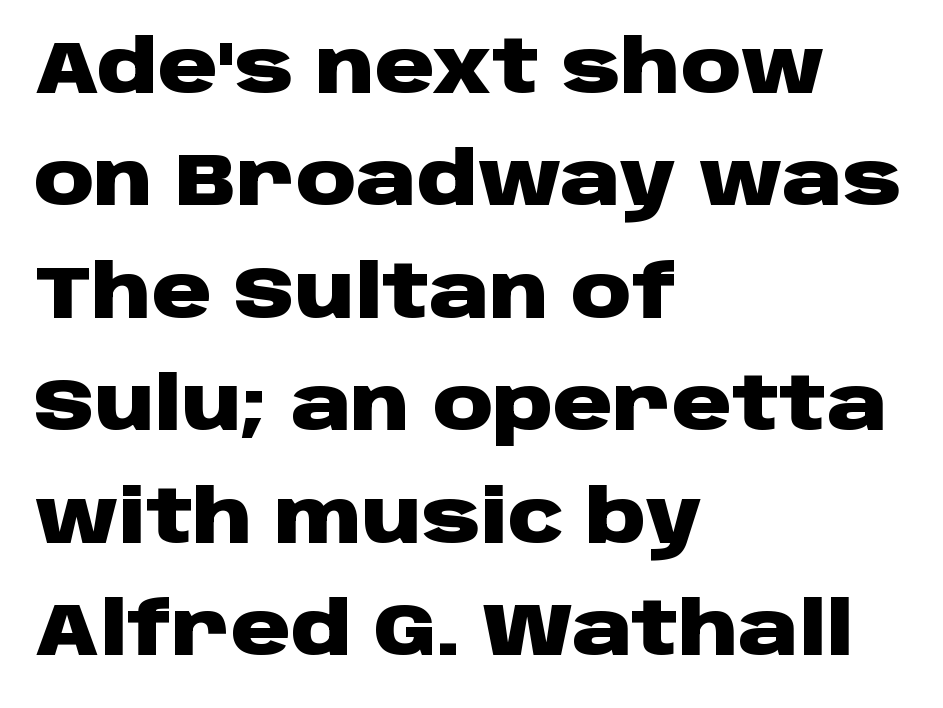
Every row of glyphs begins at an identical x-position on the left. Caption: bold face, heavy strokes. These lines keep a tight, regular rhythm from letter to letter. Looks like regular typesetting: each glyph gets only the width it needs. Examine the stroke ends and you'll find no serifs. Just letters on the line, the space beneath them empty.
